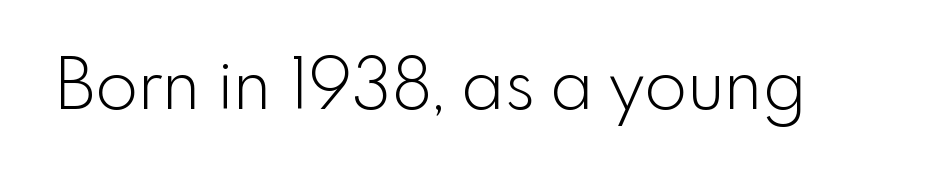
{"serif": "no", "italic": "no", "bold": "no", "weight": "light", "width": "normal", "x_height": "small", "monospaced": "no", "underline": "no", "letter_spacing": "normal", "letter_spacing_em": 0.0, "glyph_px": 70}
